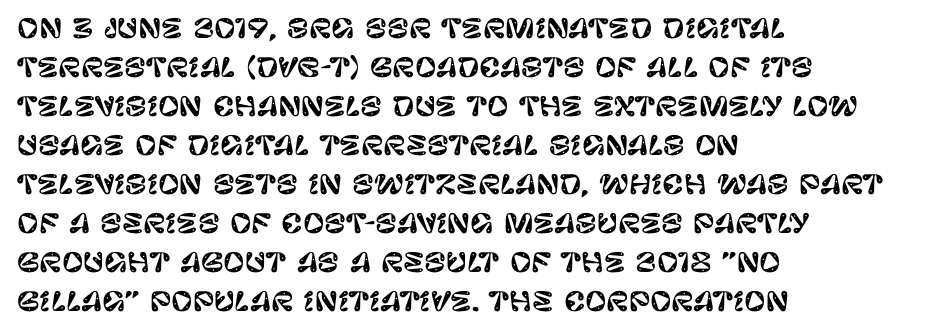
{"underline": "no", "align": "left", "line_spacing": "normal", "line_spacing_ratio": 1.5, "letter_spacing": "normal", "letter_spacing_em": 0.0, "glyph_px": 26}
